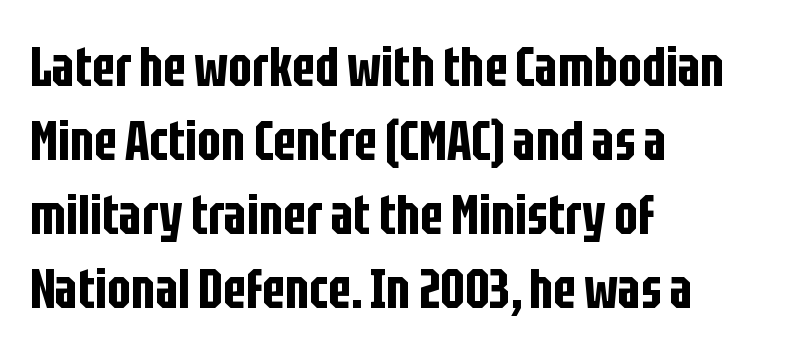
Q: Is the text italic (slanted)? A: No, it is upright.
Q: Is the typeface a serif or a sans-serif typeface? A: Sans-serif.
Q: Is the text underlined? A: No.
Q: How is the paragraph aligned? A: Left-aligned.
Q: Is the spacing between letters normal or unusually wide? A: Normal.
Q: Is the spacing between lines tight, normal or loose? A: Normal.
Q: Width (condensed, normal, or wide)? A: Condensed.
Q: Stroke contrast? A: Low.
Q: x-height? A: Large.
Q: Monospaced? A: No.
